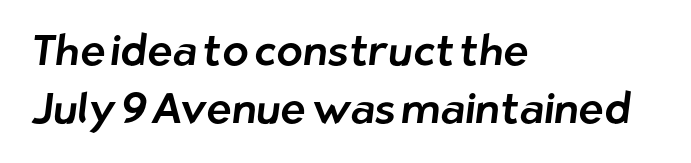
The image shows 43 px sans-serif type; set left-aligned, normal line spacing (1.35x), normal letter spacing, not underlined; low stroke contrast and a medium x-height.
